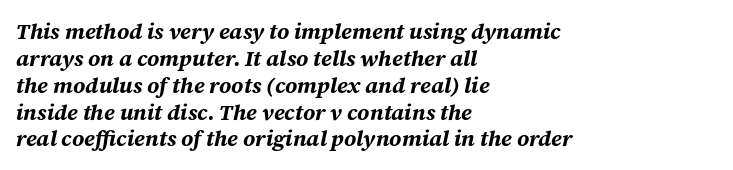
Q: Is the text bold? A: Yes.
Q: Is the text italic (slanted)? A: Yes, it leans right by about 12 degrees.
Q: Is the text underlined? A: No.
Q: How is the paragraph aligned? A: Left-aligned.
Q: Is the spacing between letters normal or unusually wide? A: Normal.
